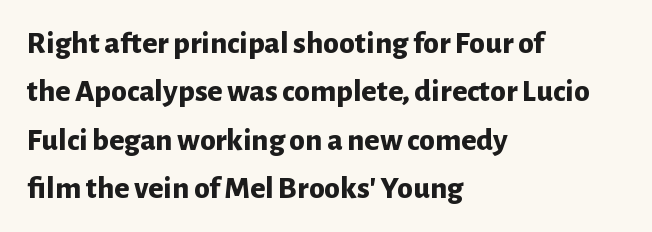
The image shows 32 px bold sans-serif type, upright; set left-aligned, normal line spacing (1.51x), normal letter spacing, not underlined; low stroke contrast and a medium x-height.
